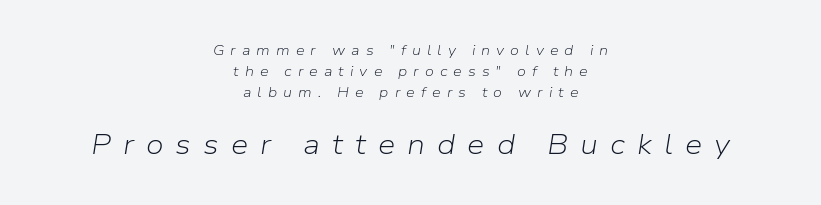
The passage shown is typed in a proportional face where columns would drift. The gaps between neighbouring characters are conspicuously large. Block two is the big one; block one sits smaller above it. Caption: multi-line text, centered on the measure.
